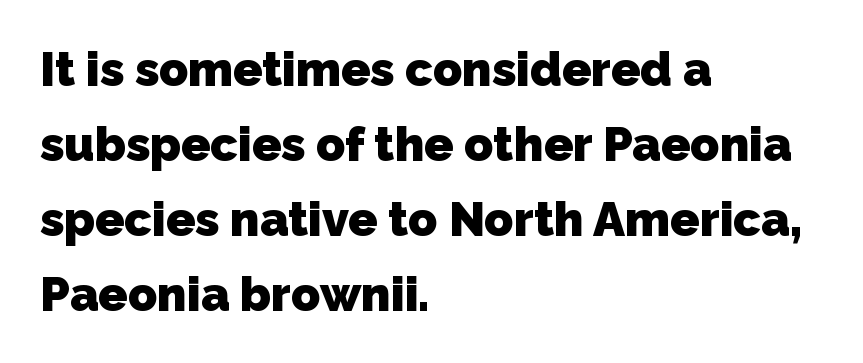
Q: Is the text bold? A: Yes.
Q: Is the typeface a serif or a sans-serif typeface? A: Sans-serif.
Q: Is the text underlined? A: No.
Q: How is the paragraph aligned? A: Left-aligned.
Q: Is the spacing between letters normal or unusually wide? A: Normal.
Q: Is the spacing between lines tight, normal or loose? A: Normal.
Q: Width (condensed, normal, or wide)? A: Normal.
Q: Stroke contrast? A: Low.
Q: x-height? A: Medium.
Q: Monospaced? A: No.
